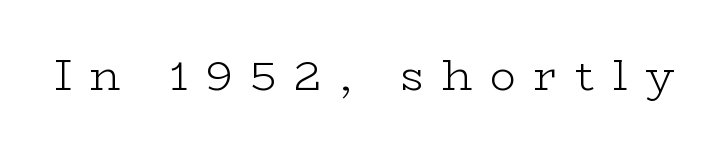
When letters stand straight like this, we call the style roman or upright. Think standard paragraph weight, or any step lighter than that. Descenders are the only things crossing below the line. The rendering shows small feet on the letterforms — a serif design.
